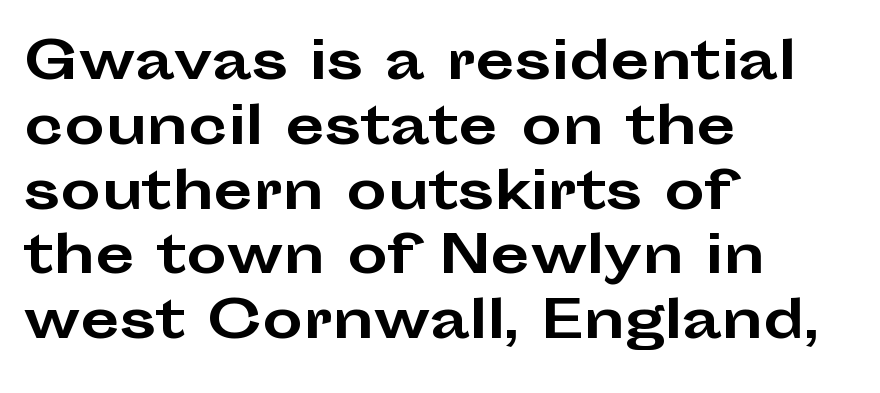
{"serif": "no", "italic": "no", "bold": "yes", "weight": "bold", "width": "wide", "stroke_contrast": "low", "x_height": "medium", "monospaced": "no", "underline": "no", "align": "left", "line_spacing": "normal", "line_spacing_ratio": 1.27, "letter_spacing": "normal", "letter_spacing_em": 0.0, "glyph_px": 51}
